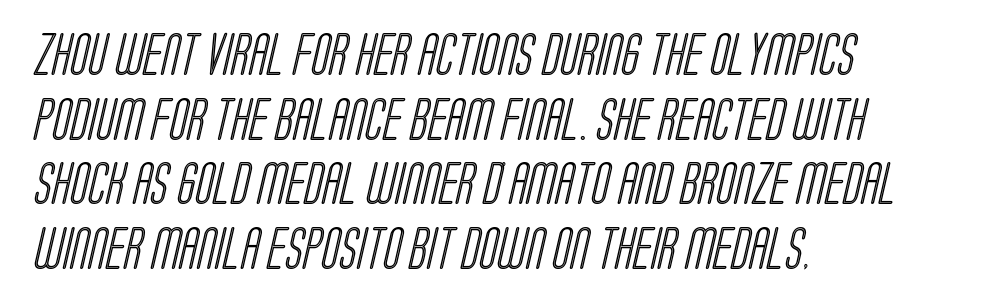
{"width": "condensed", "x_height": "large", "monospaced": "no", "underline": "no", "align": "left", "line_spacing": "normal", "line_spacing_ratio": 1.54, "letter_spacing": "normal", "letter_spacing_em": 0.0, "glyph_px": 42}
